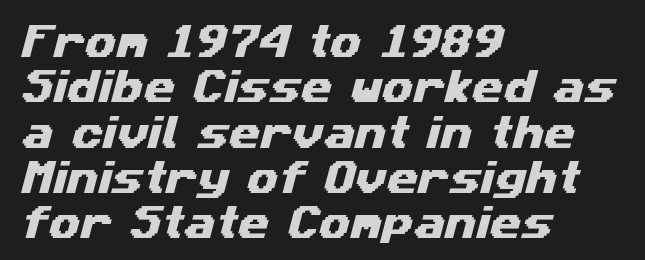
Q: Is the typeface a serif or a sans-serif typeface? A: Sans-serif.
Q: Is the text underlined? A: No.
Q: How is the paragraph aligned? A: Left-aligned.
Q: Is the spacing between letters normal or unusually wide? A: Normal.
Q: Is the spacing between lines tight, normal or loose? A: Normal.
Q: Width (condensed, normal, or wide)? A: Wide.
Q: Stroke contrast? A: Medium.
Q: x-height? A: Medium.
Q: Monospaced? A: No.
